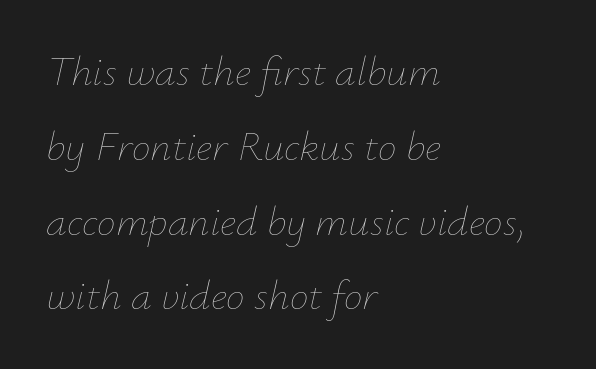
Q: Is the text bold? A: No.
Q: Is the text italic (slanted)? A: Yes, it leans right by about 12 degrees.
Q: Is the text underlined? A: No.
Q: How is the paragraph aligned? A: Left-aligned.
Q: Is the spacing between letters normal or unusually wide? A: Normal.
Q: Width (condensed, normal, or wide)? A: Normal.
Q: Stroke contrast? A: Low.
Q: x-height? A: Small.
Q: Monospaced? A: No.
